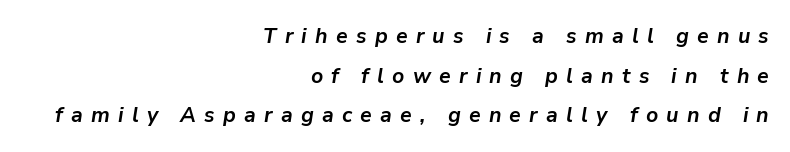
The image shows 21 px bold type, italic (leaning right); set right-aligned, line spacing 1.89x, unusually wide letter spacing (+0.39 em), not underlined.
